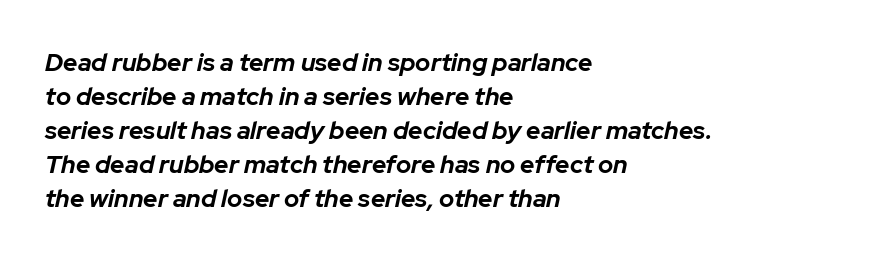
Quick note: underline off. This sample uses plain, unmodified letter spacing. The lines are quadded left. One glance says typical: line gaps are just what's usual. The text carries the slant typical of an italic or oblique font. Heavy, bold letterforms.
